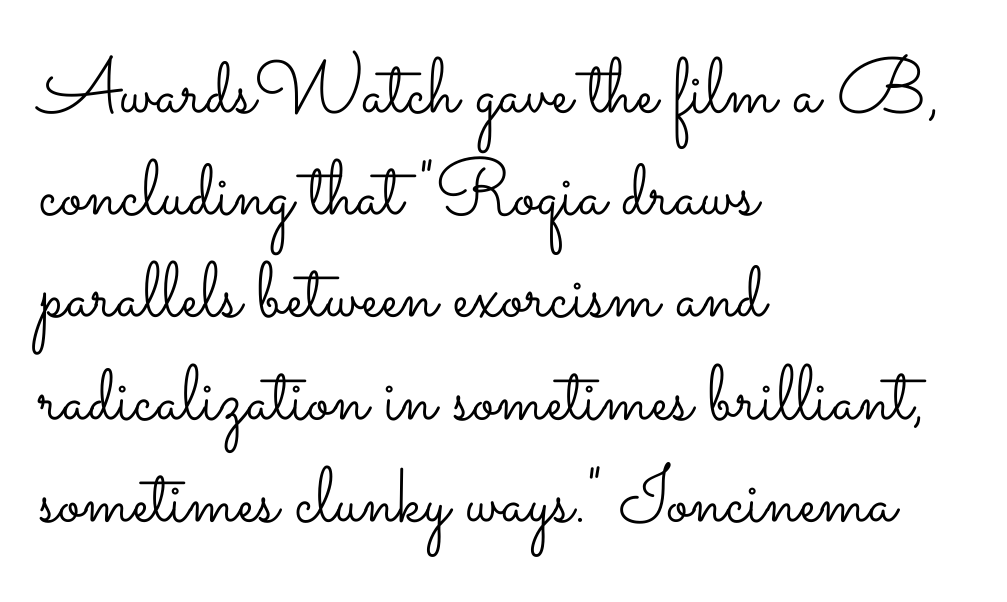
The letters advance in unequal steps, a hallmark of proportional type. Weight: not bold — regular or lighter. You could call the tracking neutral — neither tight nor loose. Each new line begins a customary step beneath the previous one.
